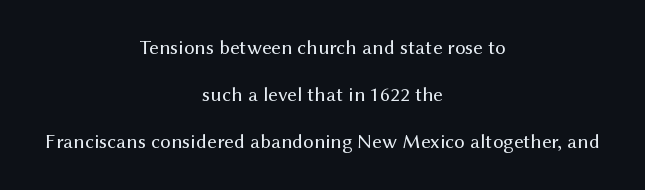
Q: Is the text bold? A: No.
Q: Is the text italic (slanted)? A: No, it is upright.
Q: Is the text underlined? A: No.
Q: How is the paragraph aligned? A: Centered.
Q: Is the spacing between letters normal or unusually wide? A: Normal.
Q: Is the spacing between lines tight, normal or loose? A: Loose.
